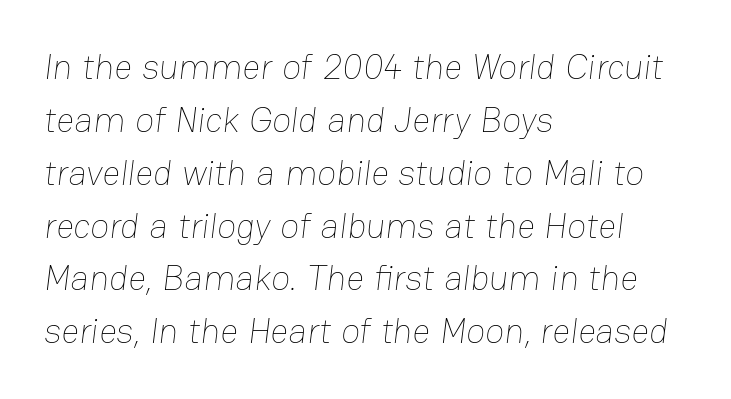
{"bold": "no", "weight": "thin", "width": "normal", "stroke_contrast": "low", "x_height": "medium", "monospaced": "no", "underline": "no", "align": "left", "line_spacing": "normal", "line_spacing_ratio": 1.51, "letter_spacing": "normal", "letter_spacing_em": 0.0, "glyph_px": 35}
